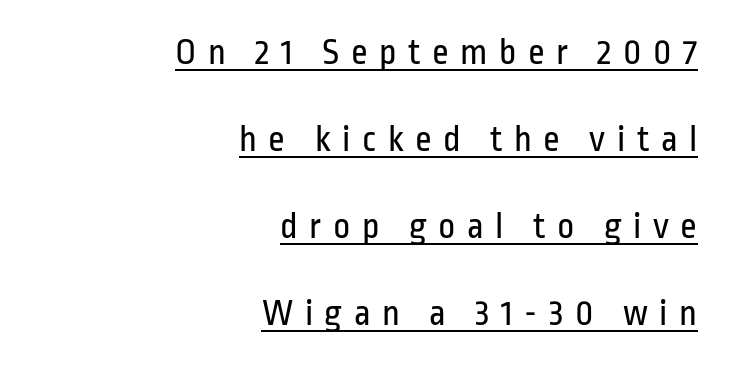
Q: Is the text bold? A: No.
Q: Is the text italic (slanted)? A: No, it is upright.
Q: Is the typeface a serif or a sans-serif typeface? A: Sans-serif.
Q: Is the text underlined? A: Yes.
Q: How is the paragraph aligned? A: Right-aligned.
Q: Is the spacing between letters normal or unusually wide? A: Unusually wide.
Q: Is the spacing between lines tight, normal or loose? A: Loose.
Q: Width (condensed, normal, or wide)? A: Condensed.
Q: Stroke contrast? A: Low.
Q: x-height? A: Medium.
Q: Monospaced? A: No.
